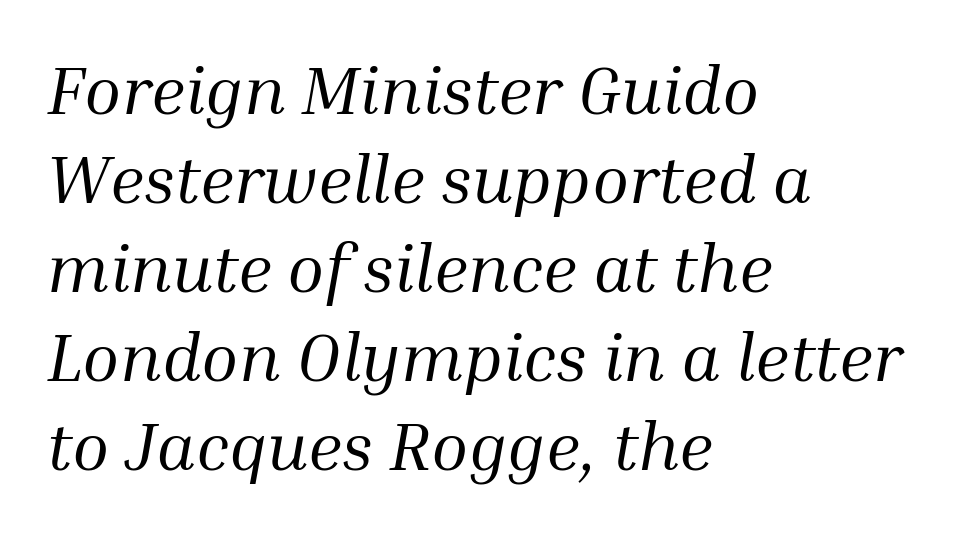
Q: Is the text bold? A: No.
Q: Is the text italic (slanted)? A: Yes, it leans right by about 10 degrees.
Q: Is the typeface a serif or a sans-serif typeface? A: Serif.
Q: Is the text underlined? A: No.
Q: How is the paragraph aligned? A: Left-aligned.
Q: Is the spacing between letters normal or unusually wide? A: Normal.
Q: Is the spacing between lines tight, normal or loose? A: Normal.
Q: Width (condensed, normal, or wide)? A: Normal.
Q: Stroke contrast? A: Medium.
Q: x-height? A: Medium.
Q: Monospaced? A: No.
